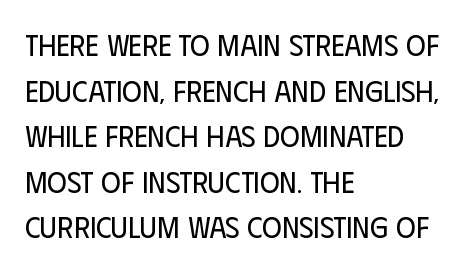
Words appear dense and cohesive because spacing is normal. Typeset ragged right — the left edge is the straight one. No heavy texture on the line: the type isn't bold. The rendering uses natural spacing where letterforms have individual widths. Do the letters lean? They stand straight. Leading: standard.
